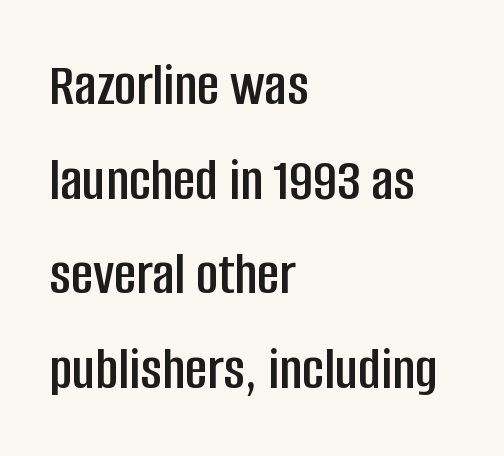
Only glyphs here, with clear space below each row. Here the glyphs are tracked normally, forming tight word shapes. The font's upright variant was chosen for this text. Quick note: interline space is typical. Here the designer chose a conventional face with non-uniform glyph widths. Where is the straight margin? On the left.
